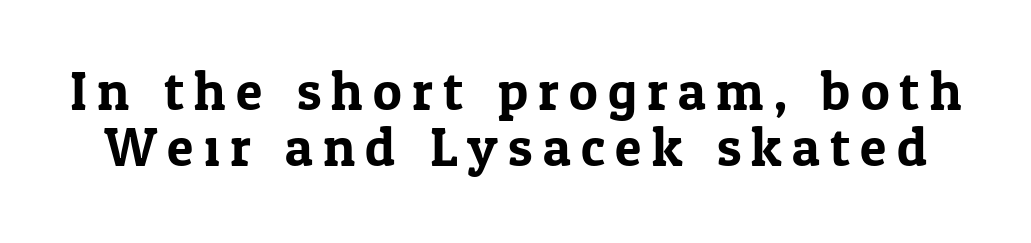
Q: Is the text italic (slanted)? A: No, it is upright.
Q: Is the typeface a serif or a sans-serif typeface? A: Serif.
Q: Is the text underlined? A: No.
Q: Is the spacing between lines tight, normal or loose? A: Tight.
Q: Width (condensed, normal, or wide)? A: Normal.
Q: Stroke contrast? A: Low.
Q: x-height? A: Medium.
Q: Monospaced? A: No.
